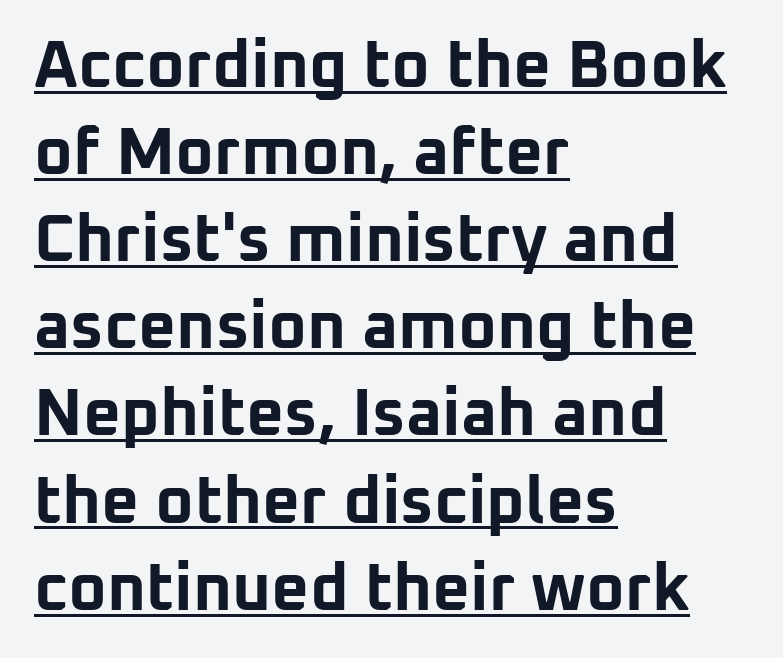
{"serif": "no", "italic": "no", "bold": "yes", "weight": "bold", "width": "normal", "stroke_contrast": "low", "x_height": "medium", "monospaced": "no", "underline": "yes", "align": "left", "line_spacing": "normal", "line_spacing_ratio": 1.32, "letter_spacing": "normal", "letter_spacing_em": 0.0, "glyph_px": 66}
